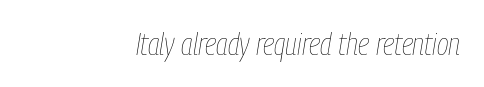
{"italic": "yes", "lean": "right", "slant_degrees": 9, "bold": "no", "weight": "thin", "width": "condensed", "stroke_contrast": "low", "x_height": "medium", "monospaced": "no", "underline": "no", "align": "right", "letter_spacing": "normal", "letter_spacing_em": 0.0, "glyph_px": 32}
